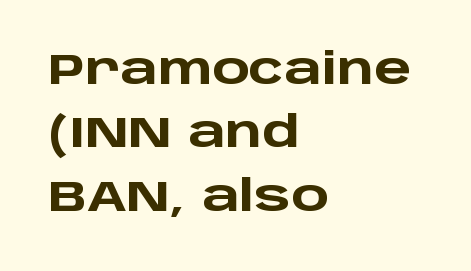
The block of text has a typical density, with ordinary space between rows. Tracking value appears to be zero — textbook default spacing. The zone under the glyphs is completely vacant. Note: no serifs on the glyphs. Tall strokes in this sample are plumb rather than angled. Each letter keeps its own natural width here, so spacing adapts to shape.
